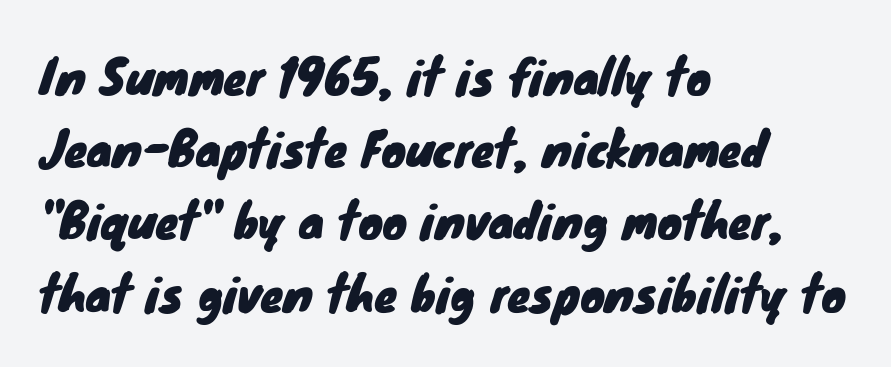
{"serif": "no", "width": "normal", "stroke_contrast": "low", "x_height": "small", "monospaced": "no", "underline": "no", "align": "left", "line_spacing": "normal", "line_spacing_ratio": 1.57, "letter_spacing": "normal", "letter_spacing_em": 0.0, "glyph_px": 46}
